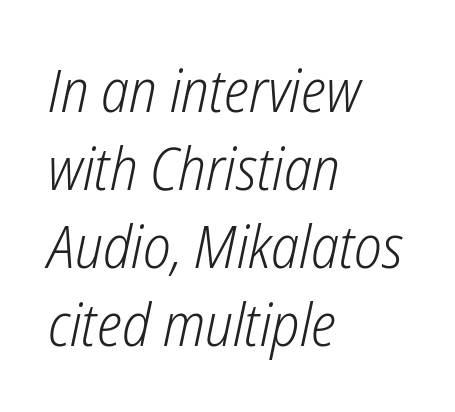
{"italic": "yes", "lean": "right", "slant_degrees": 12, "bold": "no", "weight": "light", "width": "condensed", "stroke_contrast": "low", "x_height": "medium", "monospaced": "no", "underline": "no", "align": "left", "line_spacing": "normal", "line_spacing_ratio": 1.32, "letter_spacing": "normal", "letter_spacing_em": 0.0, "glyph_px": 59}
